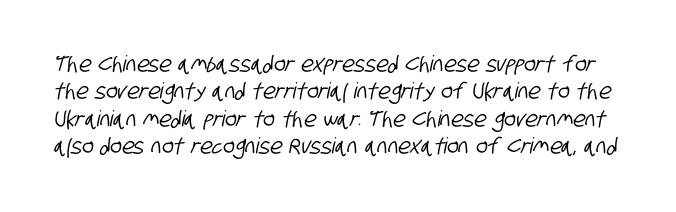
Horizontal bands of white between lines are of average thickness. Here the glyphs are tracked normally, forming tight word shapes. The specimen omits any rule beneath the text block's lines.
